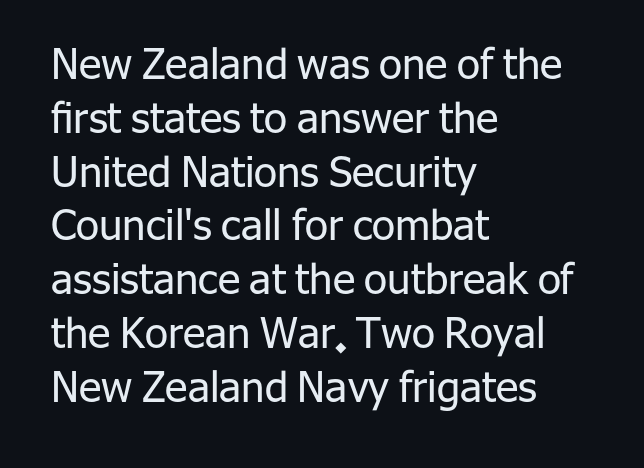
Evenly set lines give the paragraph a standard silhouette. The space directly below the letters is spotless. This sample uses an upright cut, with every glyph sitting square on the baseline. The typeface chosen for these lines omits serifs.
